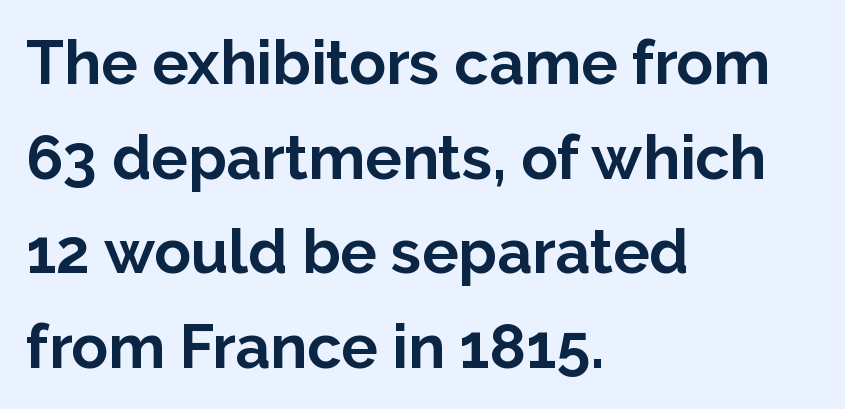
The image shows 61 px bold sans-serif type, upright; set left-aligned, normal line spacing (1.55x), normal letter spacing, not underlined; low stroke contrast and a medium x-height.
